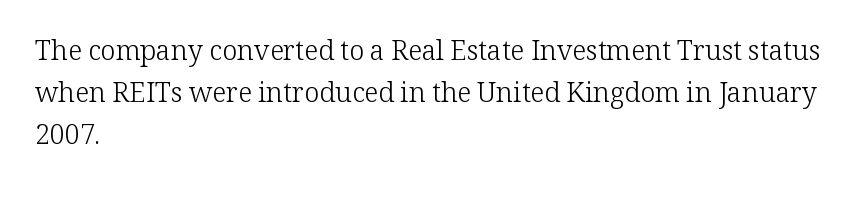
Q: Is the text bold? A: No.
Q: Is the text italic (slanted)? A: No, it is upright.
Q: Is the text underlined? A: No.
Q: How is the paragraph aligned? A: Left-aligned.
Q: Is the spacing between letters normal or unusually wide? A: Normal.
Q: Is the spacing between lines tight, normal or loose? A: Normal.
